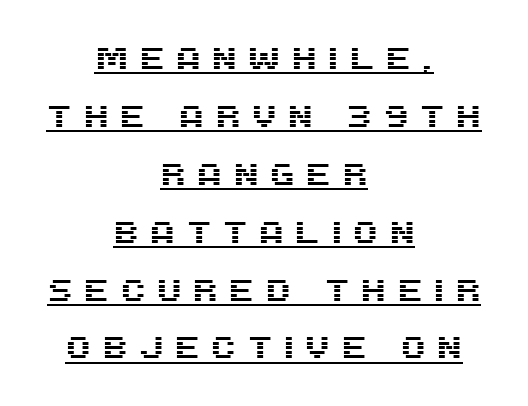
{"serif": "no", "italic": "no", "width": "normal", "stroke_contrast": "medium", "x_height": "large", "monospaced": "no", "underline": "yes", "align": "center", "line_spacing": "loose", "line_spacing_ratio": 1.93, "letter_spacing": "wide", "letter_spacing_em": 0.33, "glyph_px": 30}
